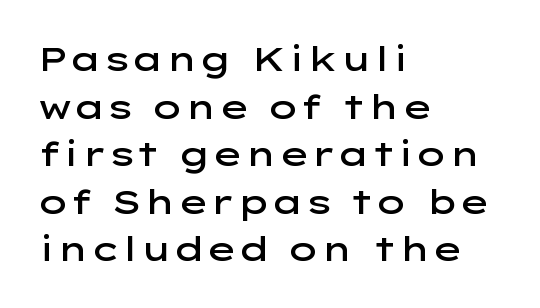
Think of a printed novel: that variable character pitch is what you see here. The lettering holds an erect, upright posture throughout. As a designer I'd log this as weight 600, semibold. Evenly set lines give the paragraph a standard silhouette. Check the space under the baseline: it is left empty. These lines are composed in type without serifs.
